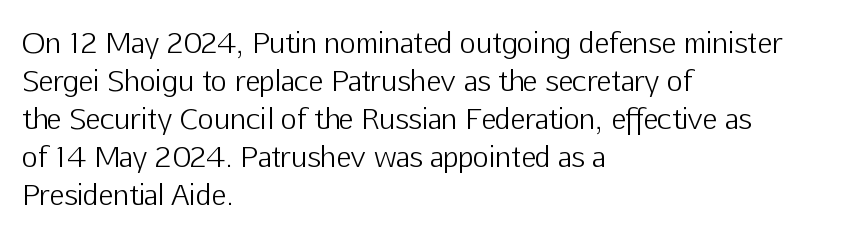
Q: Is the text bold? A: No.
Q: Is the text italic (slanted)? A: No, it is upright.
Q: Is the typeface a serif or a sans-serif typeface? A: Sans-serif.
Q: Is the text underlined? A: No.
Q: How is the paragraph aligned? A: Left-aligned.
Q: Is the spacing between letters normal or unusually wide? A: Normal.
Q: Is the spacing between lines tight, normal or loose? A: Normal.
Q: Width (condensed, normal, or wide)? A: Normal.
Q: Stroke contrast? A: Low.
Q: x-height? A: Medium.
Q: Monospaced? A: No.
